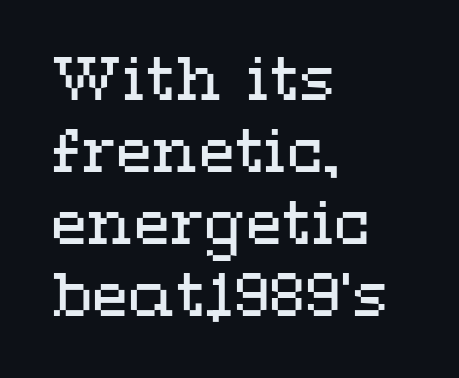
{"italic": "no", "bold": "no", "weight": "regular", "width": "wide", "stroke_contrast": "medium", "x_height": "medium", "monospaced": "no", "underline": "no", "align": "left", "line_spacing_ratio": 1.22, "letter_spacing": "normal", "letter_spacing_em": 0.0, "glyph_px": 59}
